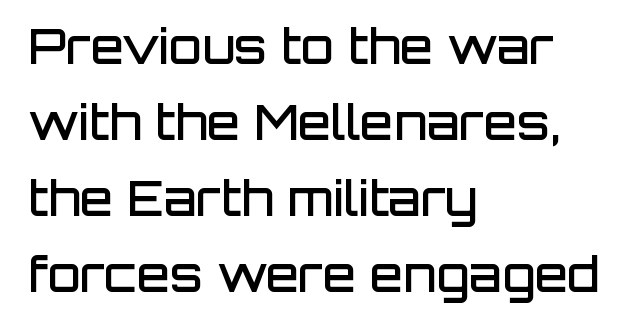
{"serif": "no", "italic": "no", "bold": "semi", "weight": "semibold", "width": "normal", "stroke_contrast": "low", "x_height": "large", "monospaced": "no", "underline": "no", "align": "left", "line_spacing": "normal", "line_spacing_ratio": 1.58, "letter_spacing": "normal", "letter_spacing_em": 0.0, "glyph_px": 48}
